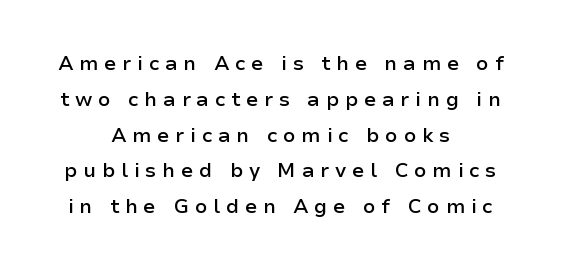
Q: Is the text bold? A: Semi-bold.
Q: Is the text italic (slanted)? A: No, it is upright.
Q: Is the text underlined? A: No.
Q: How is the paragraph aligned? A: Centered.
Q: Is the spacing between letters normal or unusually wide? A: Unusually wide.
